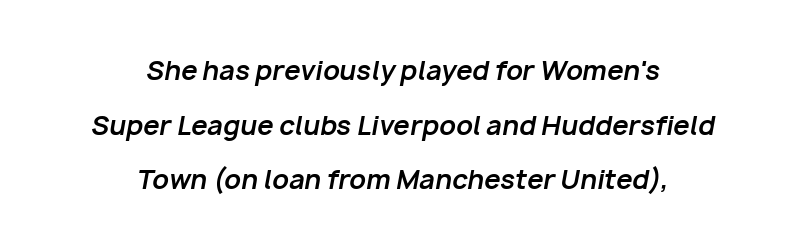
There is no visible air inserted between adjacent glyphs. Short and long lines alike share a common midpoint. What weight is shown? A full bold with thick strokes. Quick note: italic. Each new line begins a long way beneath the previous one. The baseline area is clear.
